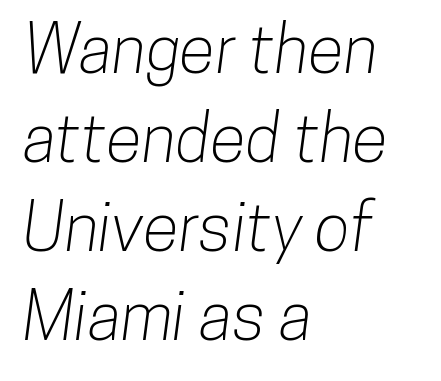
Characters follow at the spacing the type designer built in. Layout note: lines flush left. Descenders hang freely into open space. The letters carry no serifs — their stems end cleanly without finishing strokes. Leading: standard.
